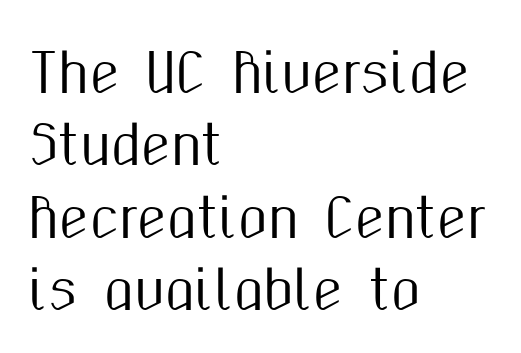
Q: Is the text italic (slanted)? A: No, it is upright.
Q: Is the typeface a serif or a sans-serif typeface? A: Sans-serif.
Q: Is the text underlined? A: No.
Q: How is the paragraph aligned? A: Left-aligned.
Q: Is the spacing between letters normal or unusually wide? A: Normal.
Q: Is the spacing between lines tight, normal or loose? A: Normal.
Q: Width (condensed, normal, or wide)? A: Condensed.
Q: Stroke contrast? A: Medium.
Q: x-height? A: Medium.
Q: Monospaced? A: No.
